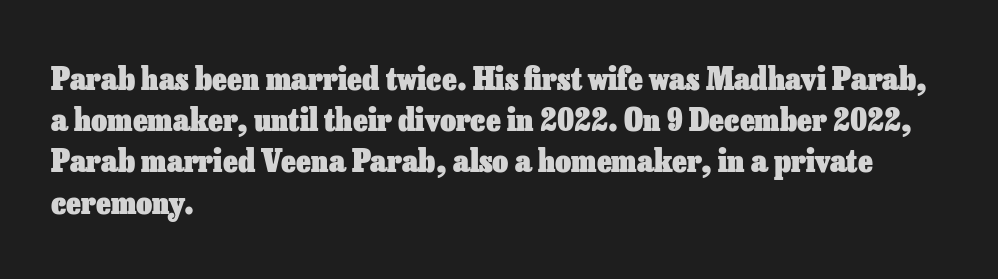
Line spacing here is normal. Ascenders rise straight up at ninety degrees. Beneath every word, the page is bare. Does the weight exceed regular? Yes, all the way to bold.
